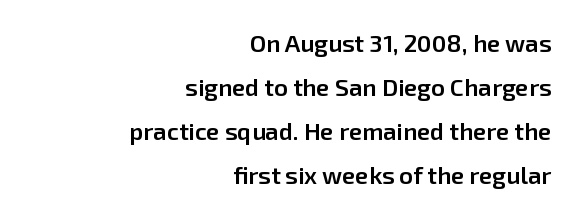
Q: Is the text bold? A: Semi-bold.
Q: Is the text italic (slanted)? A: No, it is upright.
Q: Is the text underlined? A: No.
Q: How is the paragraph aligned? A: Right-aligned.
Q: Is the spacing between letters normal or unusually wide? A: Normal.
